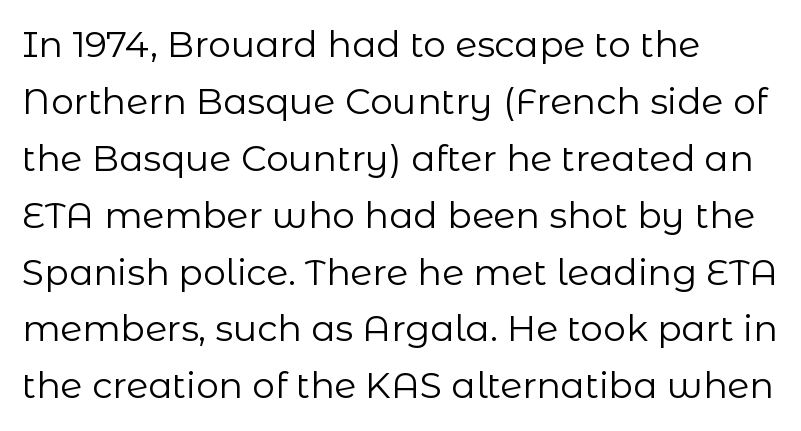
Q: Is the text bold? A: No.
Q: Is the text italic (slanted)? A: No, it is upright.
Q: Is the typeface a serif or a sans-serif typeface? A: Sans-serif.
Q: Is the text underlined? A: No.
Q: How is the paragraph aligned? A: Left-aligned.
Q: Is the spacing between letters normal or unusually wide? A: Normal.
Q: Is the spacing between lines tight, normal or loose? A: Normal.
Q: Width (condensed, normal, or wide)? A: Normal.
Q: Stroke contrast? A: Low.
Q: x-height? A: Medium.
Q: Monospaced? A: No.
